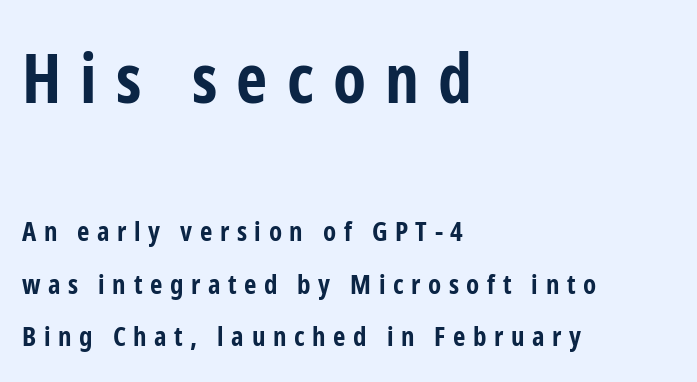
The image shows 68 px bold, condensed sans-serif type, upright; set left-aligned, loose line spacing (1.95x), unusually wide letter spacing (+0.28 em), not underlined; the first (top) block is 2.52x larger; low stroke contrast and a medium x-height.
